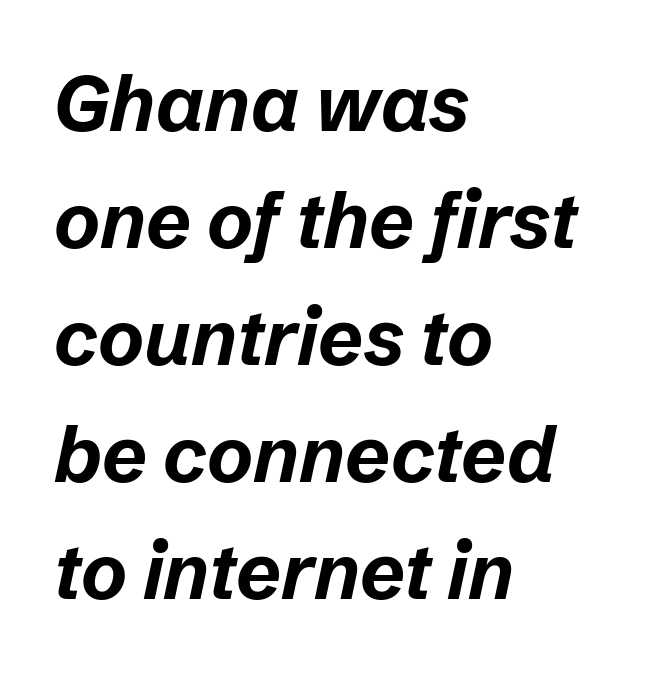
Descender tails drop into unmarked territory. There's an unmistakable incline to the writing here. Letter spacing: default. You could not count columns in this text — the font is proportionally spaced.
